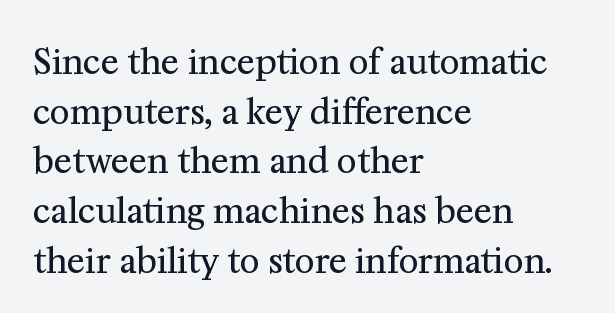
The typography opts for an upright posture over an oblique one. Descender tails drop into unmarked territory. Leftover space on each line is placed entirely after the last word. Think standard paragraph weight, or any step lighter than that. Each letter's strokes conclude with small projecting serifs.
